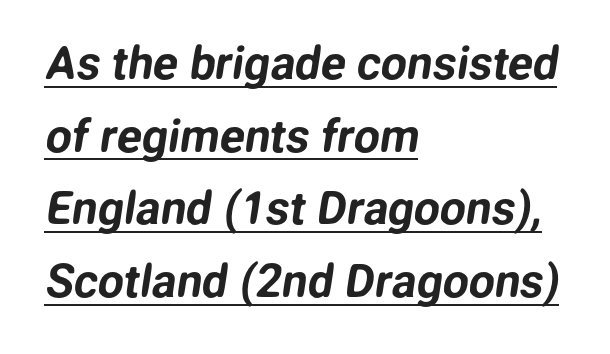
Summary of vertical rhythm: regular, with standard interline spacing. Spacing between characters is what you'd get straight out of the box. Proportional: the letters do not fall into vertical columns. Each line starts at the same left margin while the right side varies. The passage shown is typeset with a sans-serif family. Like a heading marked for emphasis, these lines bear an underscore.
